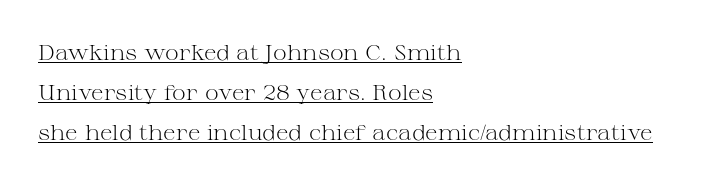
The image shows 21 px text type, upright; set left-aligned, loose line spacing (1.9x), normal letter spacing, underlined.
